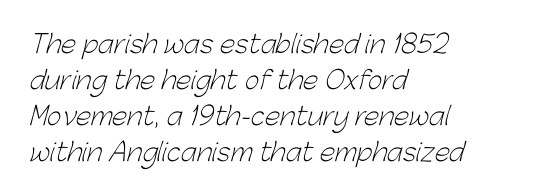
{"bold": "no", "underline": "no", "align": "left", "line_spacing": "normal", "line_spacing_ratio": 1.44, "letter_spacing": "normal", "letter_spacing_em": 0.0, "glyph_px": 25}
